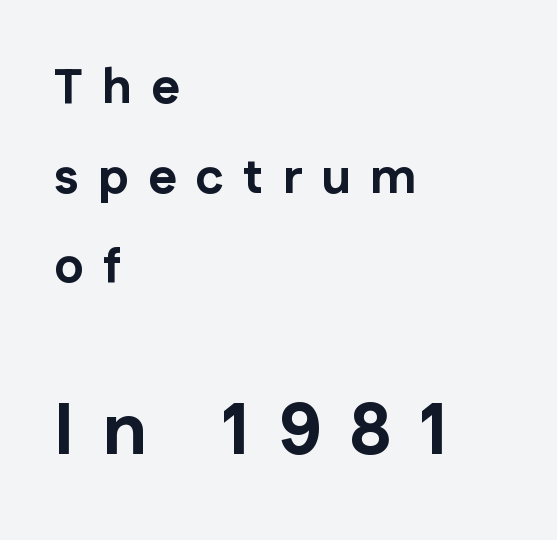
Serifs: no, the terminals of the letterforms are clean. The face used here is proportionally spaced, like ordinary book or web type. Top chunk: small. Bottom chunk: large. Check under the words: just untouched page. Is the letter spacing exaggerated? Yes — the characters are pushed far apart. Summary of weight: heavy, a full bold.
